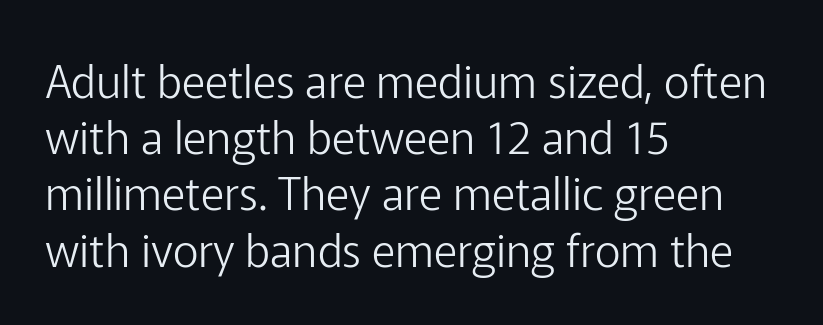
Q: Is the text bold? A: No.
Q: Is the text italic (slanted)? A: No, it is upright.
Q: Is the typeface a serif or a sans-serif typeface? A: Sans-serif.
Q: Is the text underlined? A: No.
Q: How is the paragraph aligned? A: Left-aligned.
Q: Is the spacing between letters normal or unusually wide? A: Normal.
Q: Is the spacing between lines tight, normal or loose? A: Normal.
Q: Width (condensed, normal, or wide)? A: Normal.
Q: Stroke contrast? A: Low.
Q: x-height? A: Medium.
Q: Monospaced? A: No.
